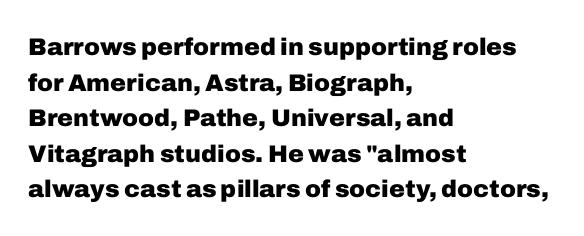
Q: Is the text bold? A: Yes.
Q: Is the text italic (slanted)? A: No, it is upright.
Q: Is the text underlined? A: No.
Q: How is the paragraph aligned? A: Left-aligned.
Q: Is the spacing between letters normal or unusually wide? A: Normal.
Q: Is the spacing between lines tight, normal or loose? A: Normal.
